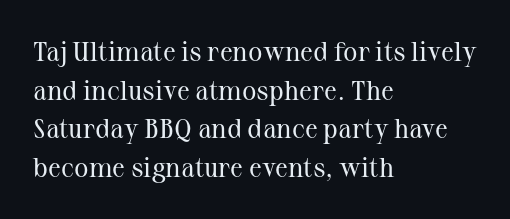
Q: Is the text bold? A: No.
Q: Is the text italic (slanted)? A: No, it is upright.
Q: Is the text underlined? A: No.
Q: How is the paragraph aligned? A: Left-aligned.
Q: Is the spacing between letters normal or unusually wide? A: Normal.
Q: Is the spacing between lines tight, normal or loose? A: Normal.
